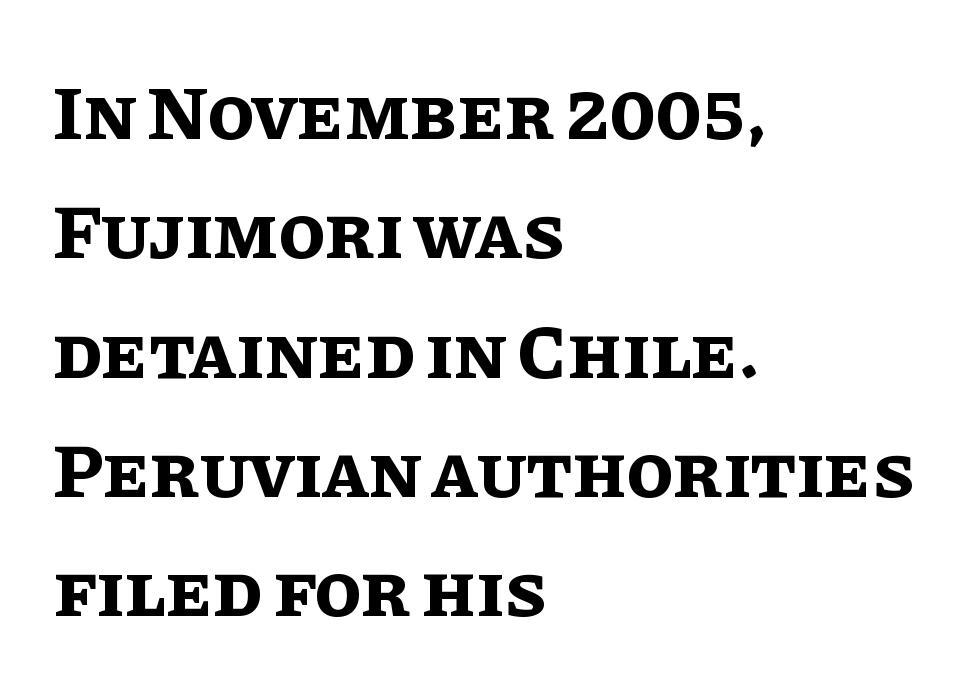
The image shows 77 px bold type, upright; set left-aligned, normal line spacing (1.55x), normal letter spacing, not underlined; low stroke contrast and a large x-height.
